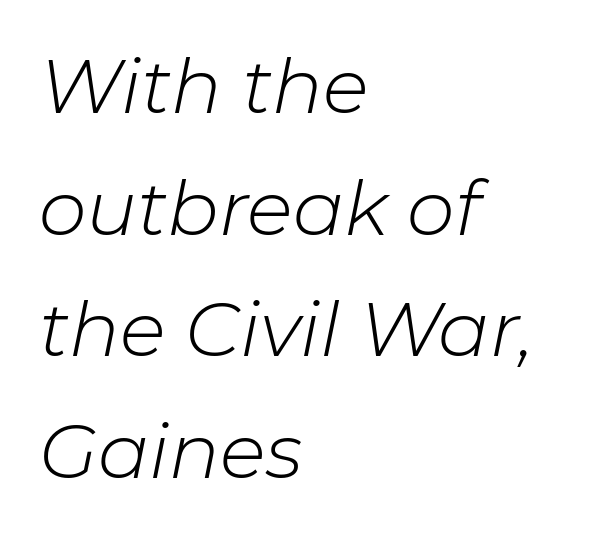
Q: Is the text bold? A: No.
Q: Is the text italic (slanted)? A: Yes, it leans right by about 11 degrees.
Q: Is the text underlined? A: No.
Q: How is the paragraph aligned? A: Left-aligned.
Q: Is the spacing between letters normal or unusually wide? A: Normal.
Q: Is the spacing between lines tight, normal or loose? A: Normal.
Q: Width (condensed, normal, or wide)? A: Normal.
Q: Stroke contrast? A: Low.
Q: x-height? A: Medium.
Q: Monospaced? A: No.
